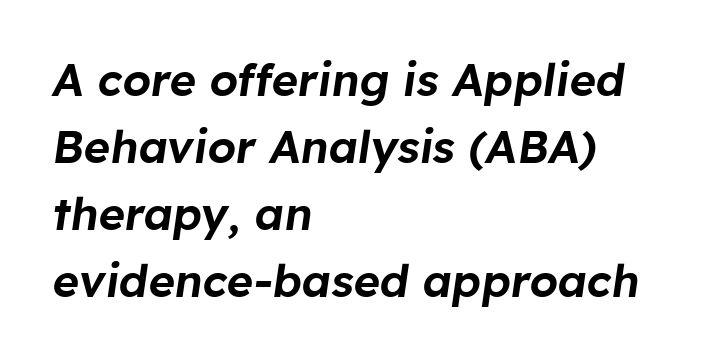
In terms of letterspacing, this is plain default setting. The vertical gap from one line to the next is medium. The axis of the letterforms is tilted away from vertical. Underline: absent.
